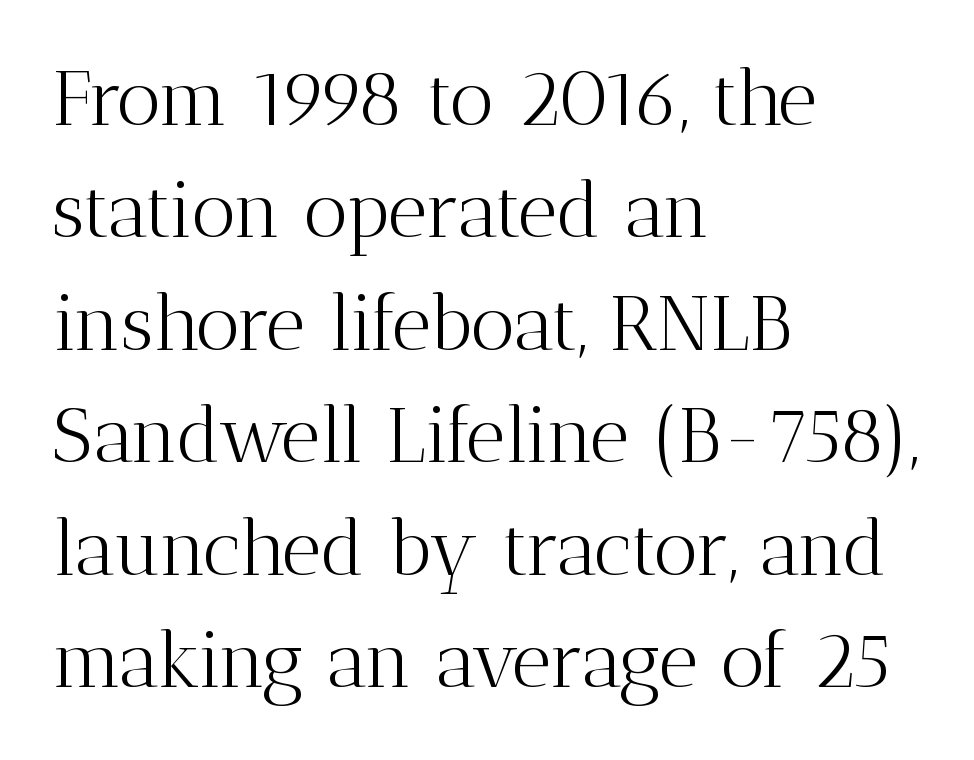
A serif font was chosen for this passage. The rendering uses a moderate line-height, typical for paragraphs. Vertical stems look standard width or narrower in stroke. The specimen reads as upright at a glance.
